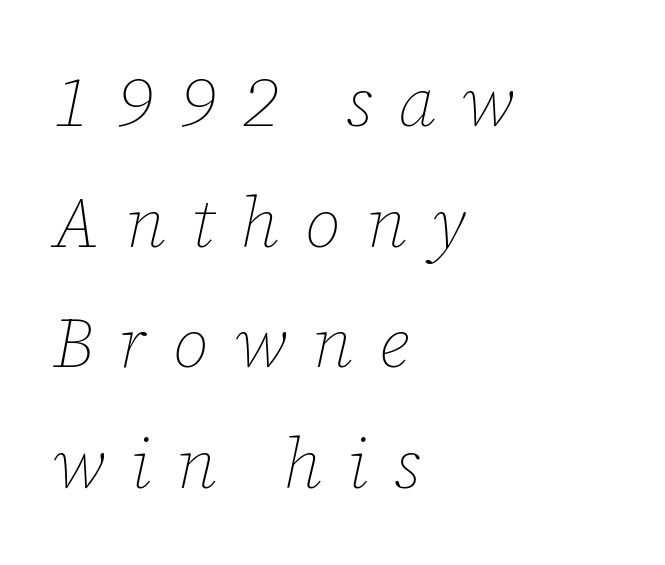
The image shows 71 px thin type, italic (leaning right); set left-aligned, normal line spacing (1.7x), unusually wide letter spacing (+0.36 em), not underlined; low stroke contrast and a medium x-height.
